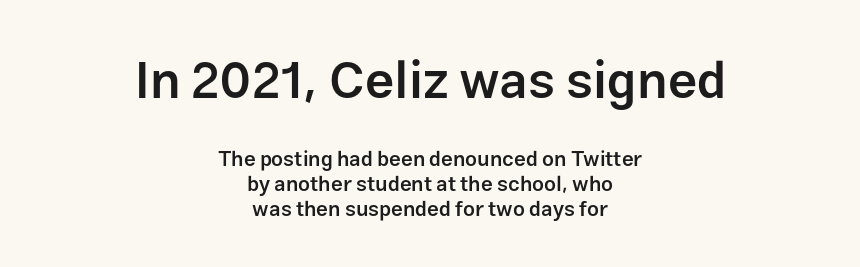
{"serif": "no", "italic": "no", "bold": "semi", "weight": "semibold", "width": "normal", "stroke_contrast": "low", "x_height": "medium", "monospaced": "no", "underline": "no", "align": "center", "line_spacing_ratio": 1.2, "letter_spacing": "normal", "letter_spacing_em": 0.0, "larger_block": "first", "size_ratio": 2.48, "glyph_px": 52}
